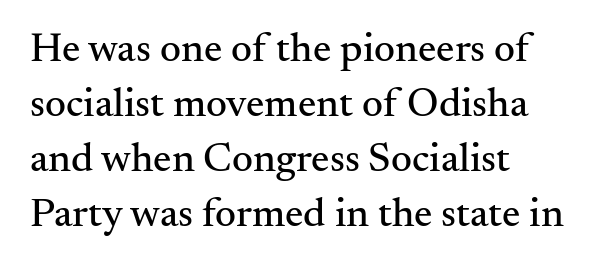
Q: Is the text italic (slanted)? A: No, it is upright.
Q: Is the typeface a serif or a sans-serif typeface? A: Serif.
Q: Is the text underlined? A: No.
Q: How is the paragraph aligned? A: Left-aligned.
Q: Is the spacing between letters normal or unusually wide? A: Normal.
Q: Is the spacing between lines tight, normal or loose? A: Normal.
Q: Width (condensed, normal, or wide)? A: Normal.
Q: Stroke contrast? A: Medium.
Q: x-height? A: Small.
Q: Monospaced? A: No.
